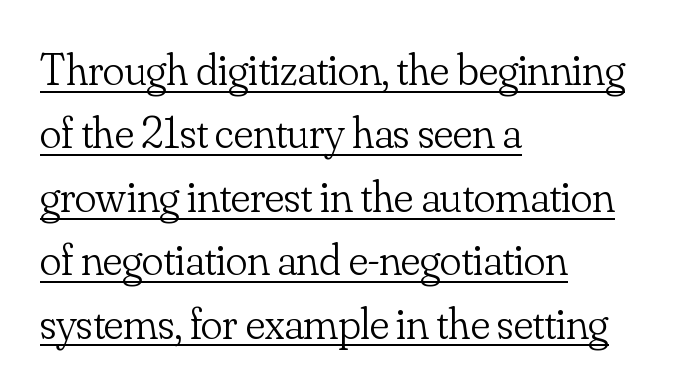
The image shows 45 px light serif type, upright; set left-aligned, normal line spacing (1.41x), normal letter spacing, underlined; low stroke contrast and a small x-height.
